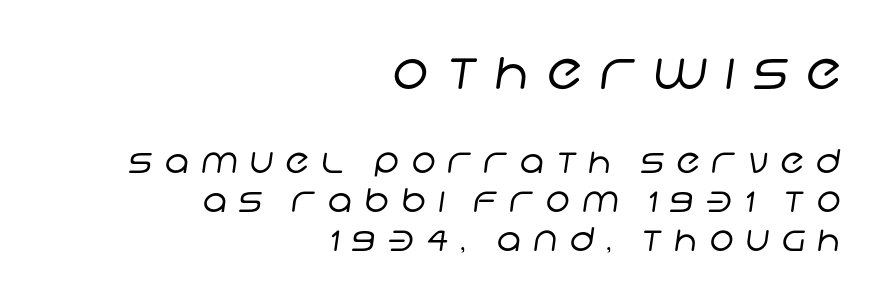
{"serif": "no", "bold": "no", "weight": "regular", "width": "normal", "stroke_contrast": "low", "x_height": "large", "monospaced": "no", "underline": "no", "align": "right", "line_spacing_ratio": 1.18, "letter_spacing": "wide", "letter_spacing_em": 0.37, "larger_block": "first", "size_ratio": 1.48, "glyph_px": 49}
